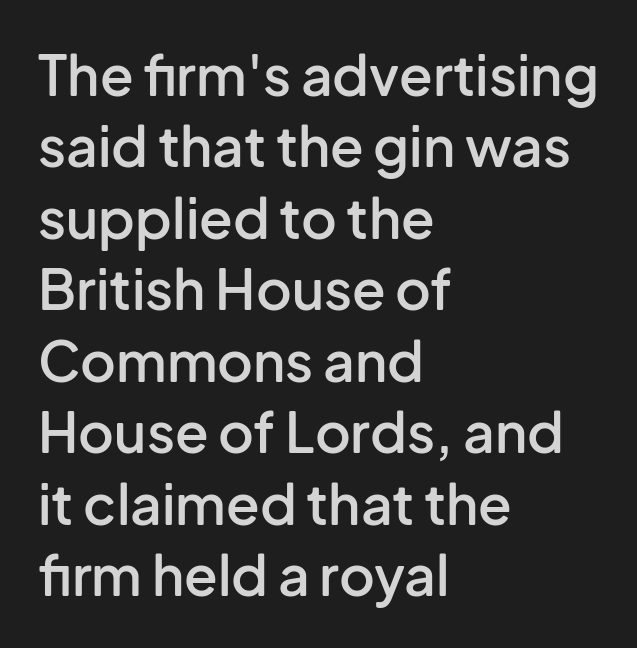
{"serif": "no", "italic": "no", "bold": "semi", "weight": "semibold", "width": "normal", "stroke_contrast": "low", "x_height": "medium", "monospaced": "no", "underline": "no", "align": "left", "line_spacing": "normal", "line_spacing_ratio": 1.3, "letter_spacing": "normal", "letter_spacing_em": 0.0, "glyph_px": 55}
